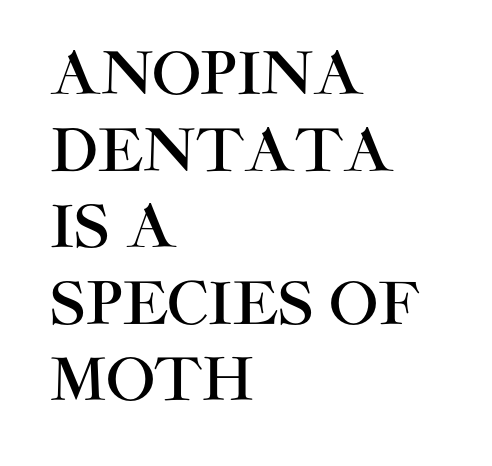
The image shows 58 px sans-serif type, upright; set left-aligned, normal line spacing (1.32x), normal letter spacing, not underlined; high stroke contrast and a large x-height.
